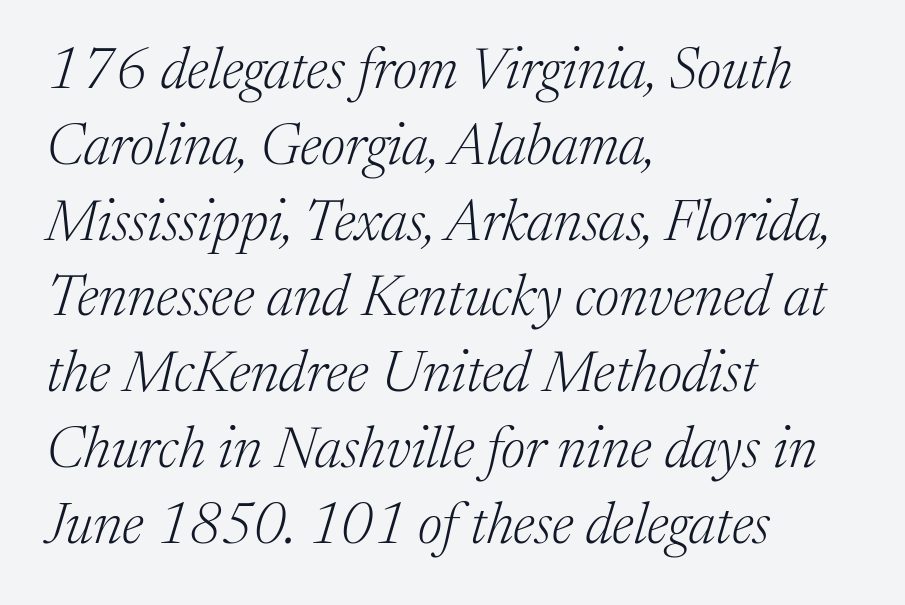
Q: Is the text bold? A: No.
Q: Is the text italic (slanted)? A: Yes, it leans right by about 17 degrees.
Q: Is the typeface a serif or a sans-serif typeface? A: Serif.
Q: Is the text underlined? A: No.
Q: How is the paragraph aligned? A: Left-aligned.
Q: Is the spacing between letters normal or unusually wide? A: Normal.
Q: Is the spacing between lines tight, normal or loose? A: Normal.
Q: Width (condensed, normal, or wide)? A: Normal.
Q: Stroke contrast? A: Medium.
Q: x-height? A: Medium.
Q: Monospaced? A: No.
